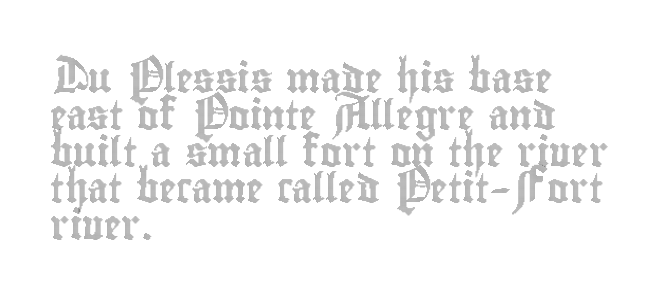
{"italic": "no", "width": "condensed", "x_height": "small", "monospaced": "no", "underline": "no", "align": "left", "line_spacing": "normal", "line_spacing_ratio": 1.27, "letter_spacing": "normal", "letter_spacing_em": 0.0, "glyph_px": 29}
